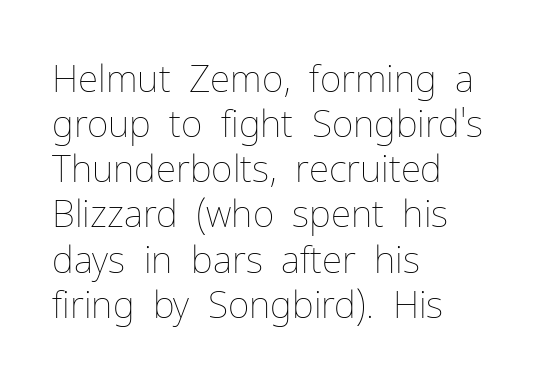
{"italic": "no", "bold": "no", "weight": "thin", "width": "normal", "stroke_contrast": "low", "x_height": "medium", "monospaced": "no", "underline": "no", "align": "left", "line_spacing_ratio": 1.22, "letter_spacing": "normal", "letter_spacing_em": 0.0, "glyph_px": 37}
